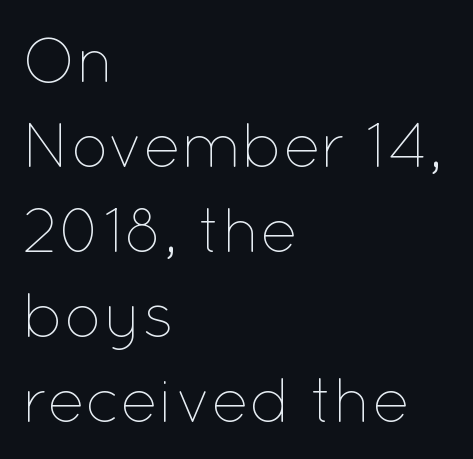
The image shows 63 px thin type, upright; set left-aligned, normal line spacing (1.35x), normal letter spacing, not underlined; low stroke contrast and a medium x-height.
